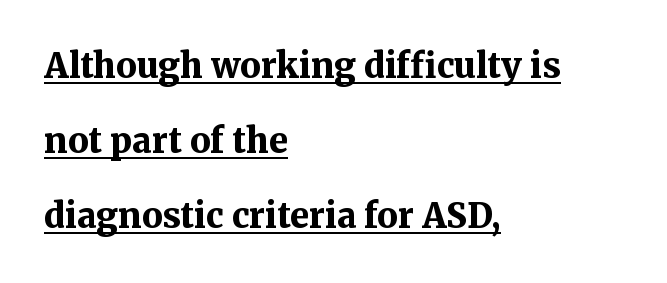
Q: Is the text bold? A: Yes.
Q: Is the text italic (slanted)? A: No, it is upright.
Q: Is the typeface a serif or a sans-serif typeface? A: Serif.
Q: Is the text underlined? A: Yes.
Q: How is the paragraph aligned? A: Left-aligned.
Q: Is the spacing between letters normal or unusually wide? A: Normal.
Q: Is the spacing between lines tight, normal or loose? A: Loose.
Q: Width (condensed, normal, or wide)? A: Normal.
Q: Stroke contrast? A: Medium.
Q: x-height? A: Medium.
Q: Monospaced? A: No.
